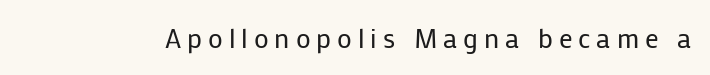
{"italic": "no", "bold": "no", "underline": "no", "letter_spacing": "wide", "letter_spacing_em": 0.22, "glyph_px": 27}
